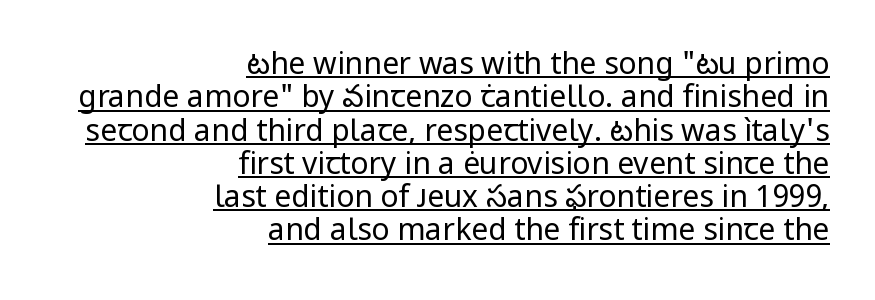
These lines stack with their right ends in a neat column. The strokes carry an ordinary text weight at most. A typesetter would label this face a sans. Nobody touched the tracking dial on this one.
